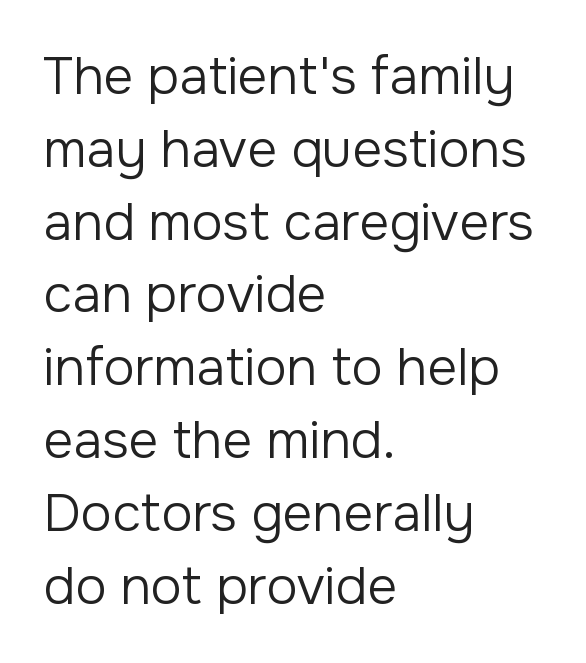
The image shows 52 px regular-weight sans-serif type, upright; set left-aligned, normal line spacing (1.4x), normal letter spacing, not underlined; low stroke contrast and a medium x-height.
